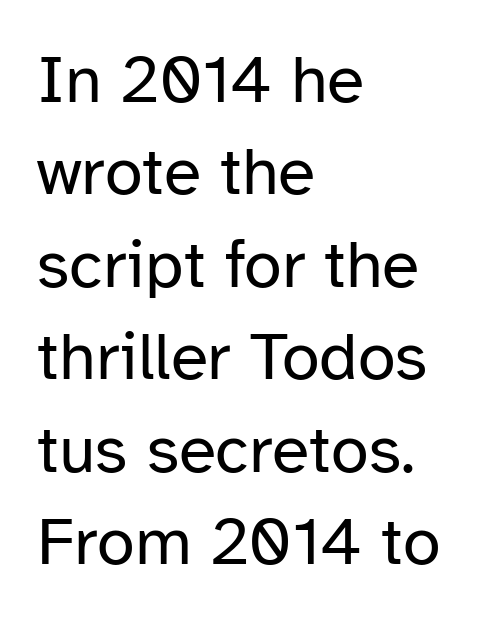
Reading down the column, the eye jumps a familiar distance to each next line. Designer's note — italics off, roman on. This sample uses a sans-serif face. Inter-character spacing is left at the font's built-in metrics.
